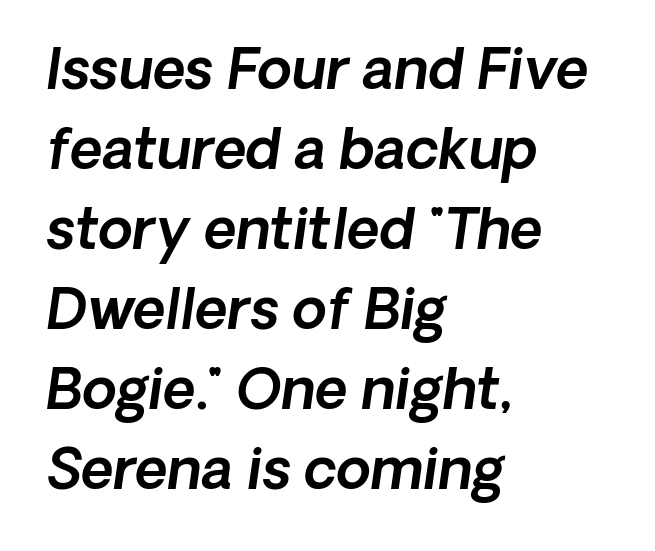
Q: Is the text italic (slanted)? A: Yes, it leans right by about 8 degrees.
Q: Is the text underlined? A: No.
Q: How is the paragraph aligned? A: Left-aligned.
Q: Is the spacing between letters normal or unusually wide? A: Normal.
Q: Is the spacing between lines tight, normal or loose? A: Normal.
Q: Width (condensed, normal, or wide)? A: Normal.
Q: x-height? A: Medium.
Q: Monospaced? A: No.
